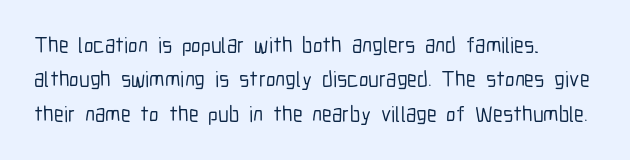
The image shows 22 px text type, upright; set left-aligned, normal line spacing (1.56x), normal letter spacing, not underlined.
